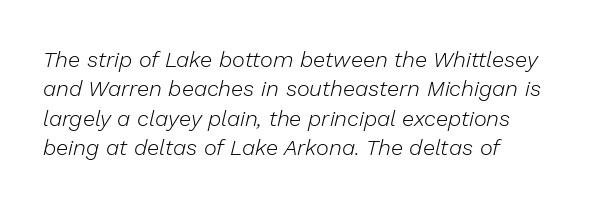
Q: Is the text bold? A: No.
Q: Is the text italic (slanted)? A: Yes, it leans right by about 13 degrees.
Q: Is the text underlined? A: No.
Q: How is the paragraph aligned? A: Left-aligned.
Q: Is the spacing between letters normal or unusually wide? A: Normal.
Q: Is the spacing between lines tight, normal or loose? A: Normal.
